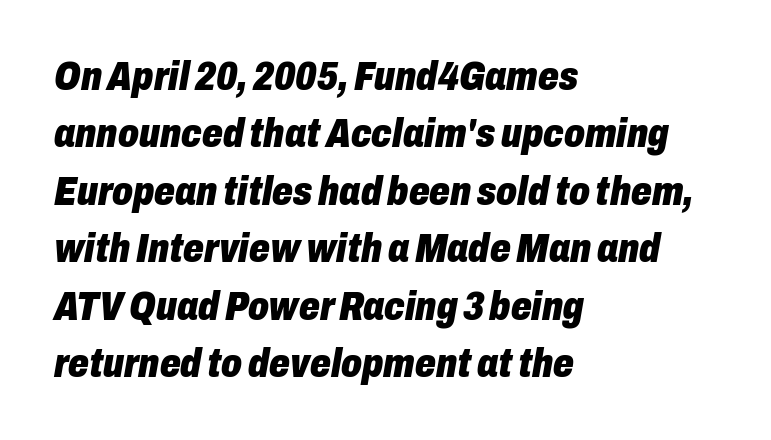
{"italic": "yes", "lean": "right", "slant_degrees": 10, "bold": "yes", "weight": "heavy", "width": "condensed", "stroke_contrast": "low", "x_height": "medium", "monospaced": "no", "underline": "no", "align": "left", "line_spacing": "normal", "line_spacing_ratio": 1.4, "letter_spacing": "normal", "letter_spacing_em": 0.0, "glyph_px": 41}
